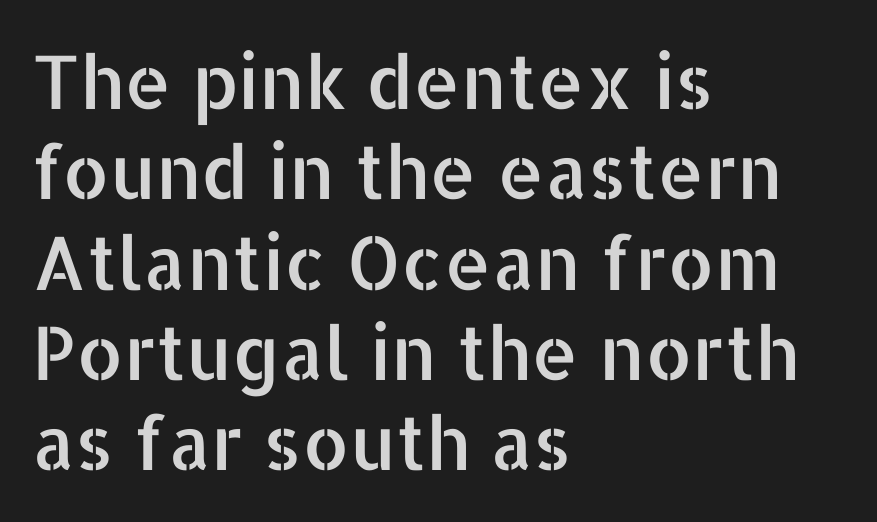
Q: Is the text italic (slanted)? A: No, it is upright.
Q: Is the typeface a serif or a sans-serif typeface? A: Sans-serif.
Q: Is the text underlined? A: No.
Q: How is the paragraph aligned? A: Left-aligned.
Q: Is the spacing between letters normal or unusually wide? A: Normal.
Q: Width (condensed, normal, or wide)? A: Normal.
Q: Stroke contrast? A: Low.
Q: x-height? A: Medium.
Q: Monospaced? A: No.
